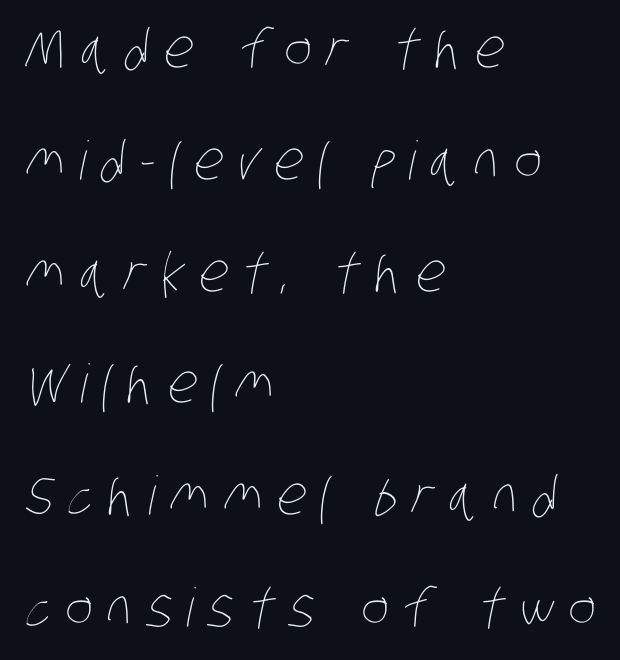
Honestly, the letter spacing is so wide it's the main thing you notice. Think standard paragraph weight, or any step lighter than that. How would I describe the line gaps? Wide and relaxed. If you drew a ruler down the left edge, every line would touch it. Do the characters align in a grid? No, the font is proportional. Just letters on the line, the space beneath them empty.
